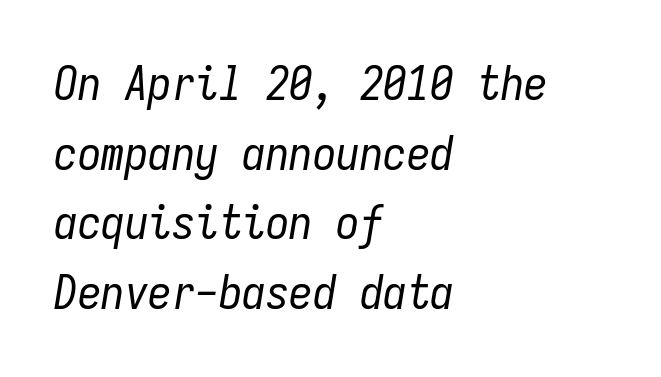
Note the uniform advance width — an 'i' takes as much space as an 'm'. An italicized treatment has been applied to the whole sample. Caption: standard tracking, unaltered. Left-aligned paragraph, ragged on the right.
